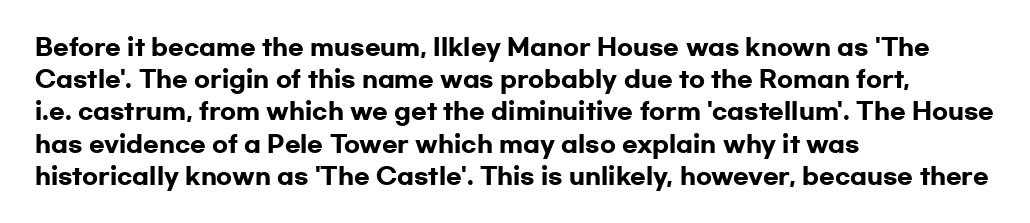
Q: Is the text bold? A: Yes.
Q: Is the text italic (slanted)? A: No, it is upright.
Q: Is the text underlined? A: No.
Q: How is the paragraph aligned? A: Left-aligned.
Q: Is the spacing between letters normal or unusually wide? A: Normal.
Q: Is the spacing between lines tight, normal or loose? A: Normal.
